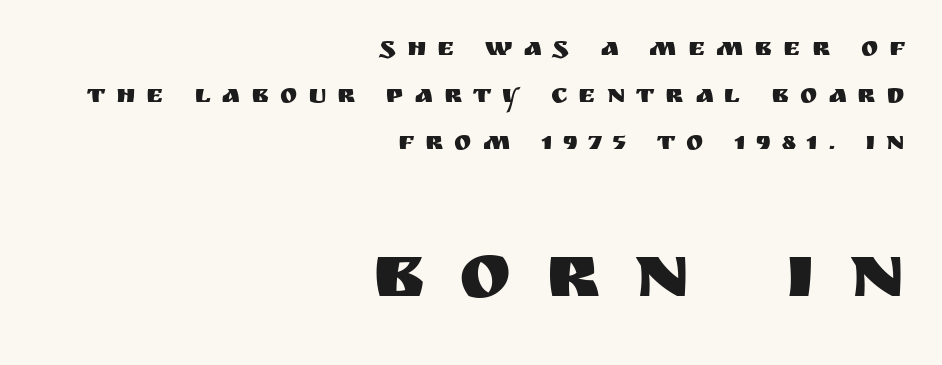
This layout puts the modest block above and the oversized block below. These lines are composed in type without serifs. Posture: straight, roman, zero tilt. Is the block centered? No — it sits flush against the right margin. The letters advance in unequal steps, a hallmark of proportional type.
